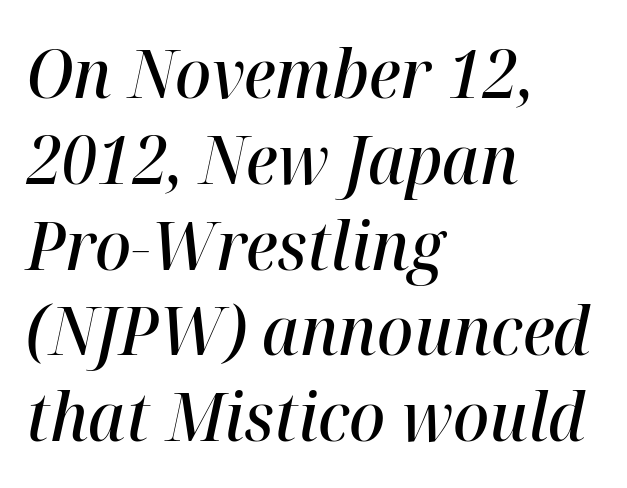
{"italic": "yes", "lean": "right", "slant_degrees": 12, "bold": "semi", "weight": "semibold", "width": "normal", "stroke_contrast": "high", "x_height": "medium", "monospaced": "no", "underline": "no", "align": "left", "line_spacing": "normal", "line_spacing_ratio": 1.28, "letter_spacing": "normal", "letter_spacing_em": 0.0, "glyph_px": 67}
